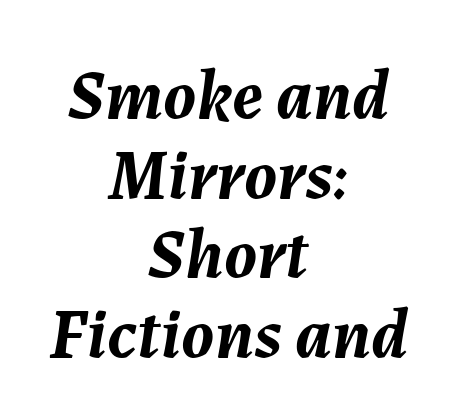
The image shows 71 px semibold type, italic (leaning right); set centered, tight line spacing (1.12x), normal letter spacing, not underlined; medium stroke contrast and a medium x-height.
